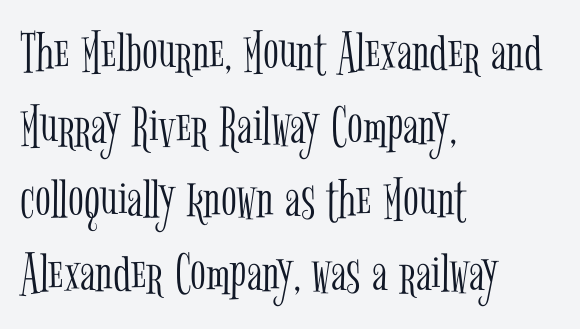
Q: Is the text bold? A: No.
Q: Is the text italic (slanted)? A: No, it is upright.
Q: Is the typeface a serif or a sans-serif typeface? A: Serif.
Q: Is the text underlined? A: No.
Q: How is the paragraph aligned? A: Left-aligned.
Q: Is the spacing between letters normal or unusually wide? A: Normal.
Q: Is the spacing between lines tight, normal or loose? A: Normal.
Q: Width (condensed, normal, or wide)? A: Condensed.
Q: Stroke contrast? A: Low.
Q: x-height? A: Medium.
Q: Monospaced? A: No.
